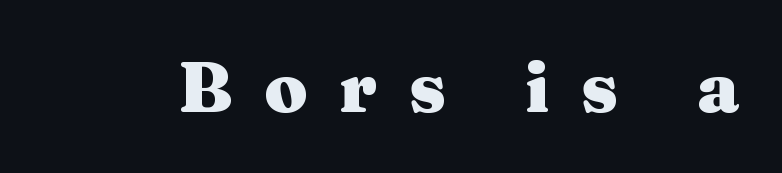
The image shows 70 px heavy, wide serif type, upright; set unusually wide letter spacing (+0.46 em), not underlined; medium stroke contrast and a medium x-height.
